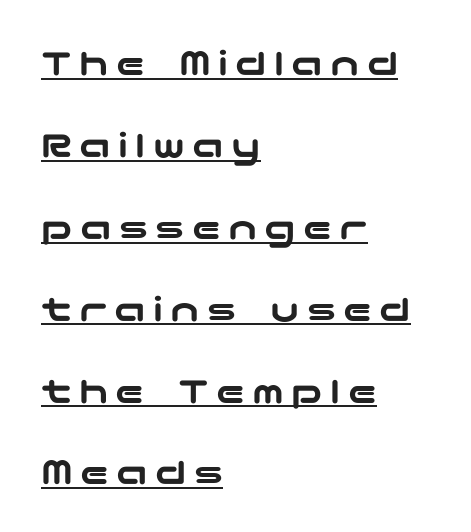
The image shows 39 px wide sans-serif type, upright; set left-aligned, loose line spacing (2.1x), underlined; low stroke contrast and a medium x-height.
